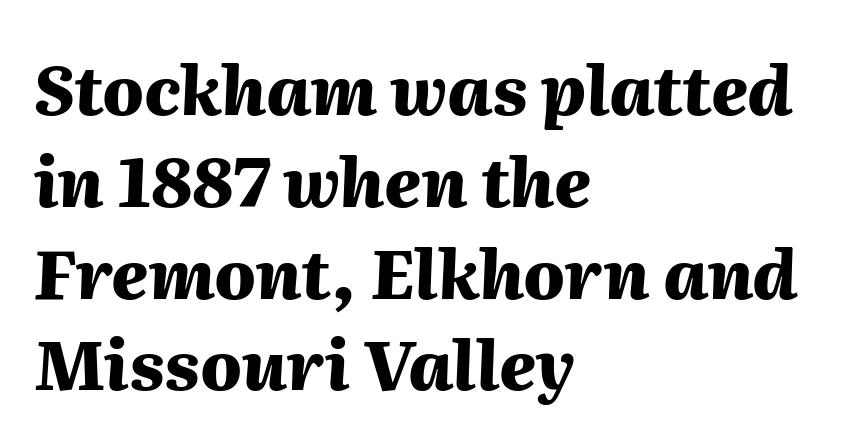
Q: Is the text bold? A: Yes.
Q: Is the text italic (slanted)? A: Yes, it leans right by about 2 degrees.
Q: Is the text underlined? A: No.
Q: How is the paragraph aligned? A: Left-aligned.
Q: Is the spacing between letters normal or unusually wide? A: Normal.
Q: Is the spacing between lines tight, normal or loose? A: Normal.
Q: Width (condensed, normal, or wide)? A: Normal.
Q: Stroke contrast? A: Medium.
Q: x-height? A: Medium.
Q: Monospaced? A: No.
